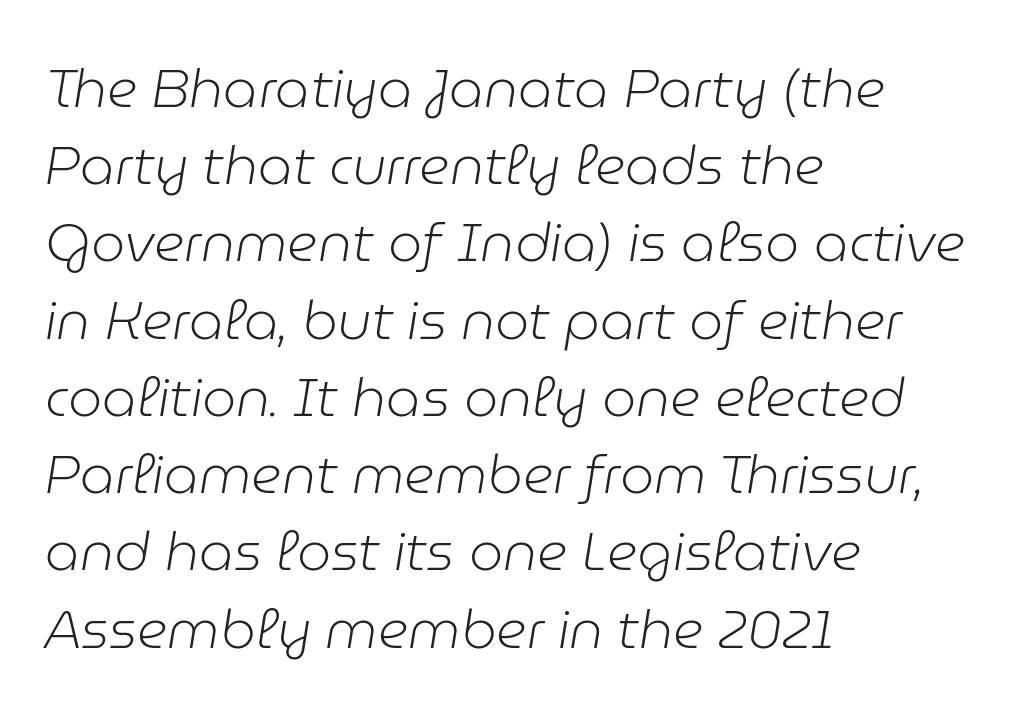
Note the varied advance widths — an 'i' is clearly narrower than an 'm'. Short note: letters normally spaced. Is the block centered? No — it sits flush against the left margin. The passage shown leans; its letterforms are oblique. Vertical stems look standard width or narrower in stroke. Descenders are the only things crossing below the line.
